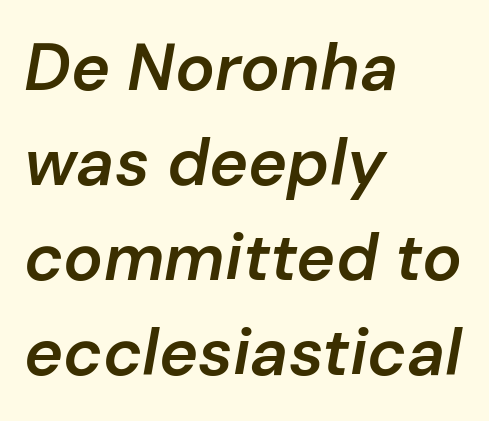
The image shows 66 px semibold type, italic (leaning right); set left-aligned, normal line spacing (1.44x), normal letter spacing, not underlined; low stroke contrast and a medium x-height.
